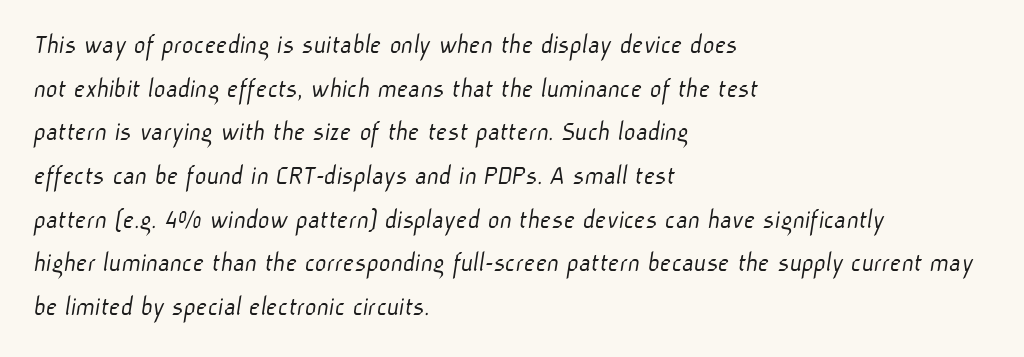
Underlining? Definitely not there. The rendering keeps characters at their native spacing. Each letter keeps its own natural width here, so spacing adapts to shape. The passage is arranged the way most books set body copy — flush left.
